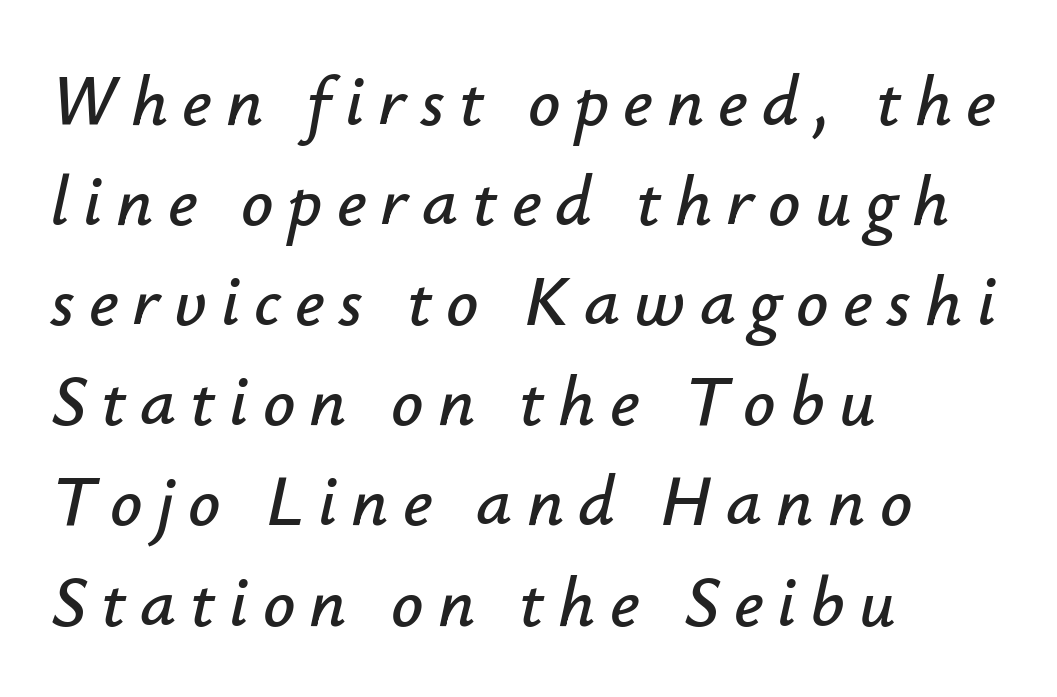
{"italic": "yes", "lean": "right", "slant_degrees": 12, "width": "normal", "stroke_contrast": "low", "x_height": "small", "monospaced": "no", "underline": "no", "align": "left", "line_spacing": "normal", "line_spacing_ratio": 1.41, "letter_spacing": "wide", "letter_spacing_em": 0.2, "glyph_px": 71}
